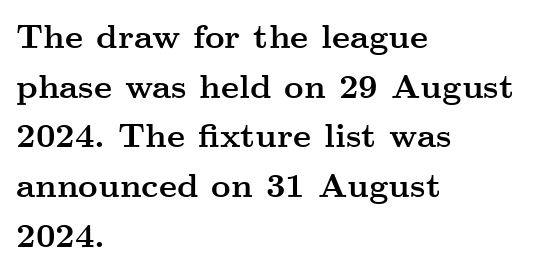
Q: Is the text bold? A: Yes.
Q: Is the text italic (slanted)? A: No, it is upright.
Q: Is the typeface a serif or a sans-serif typeface? A: Serif.
Q: Is the text underlined? A: No.
Q: How is the paragraph aligned? A: Left-aligned.
Q: Is the spacing between letters normal or unusually wide? A: Normal.
Q: Is the spacing between lines tight, normal or loose? A: Normal.
Q: Width (condensed, normal, or wide)? A: Wide.
Q: Stroke contrast? A: Medium.
Q: x-height? A: Small.
Q: Monospaced? A: No.
